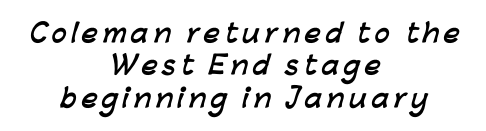
The image shows 25 px bold type; set centered, normal line spacing (1.3x), not underlined.
